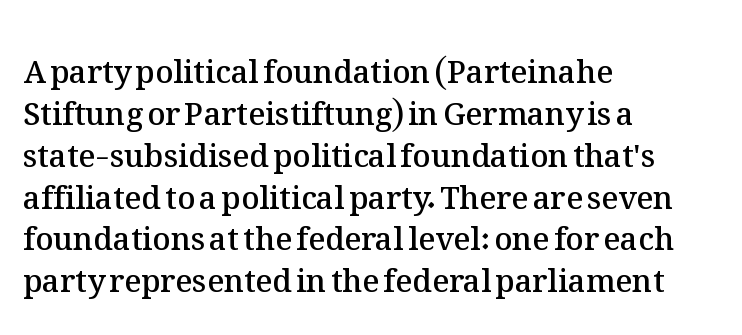
Q: Is the text bold? A: Semi-bold.
Q: Is the text italic (slanted)? A: No, it is upright.
Q: Is the text underlined? A: No.
Q: How is the paragraph aligned? A: Left-aligned.
Q: Is the spacing between letters normal or unusually wide? A: Normal.
Q: Is the spacing between lines tight, normal or loose? A: Normal.
Q: Width (condensed, normal, or wide)? A: Normal.
Q: Stroke contrast? A: Medium.
Q: x-height? A: Medium.
Q: Monospaced? A: No.
